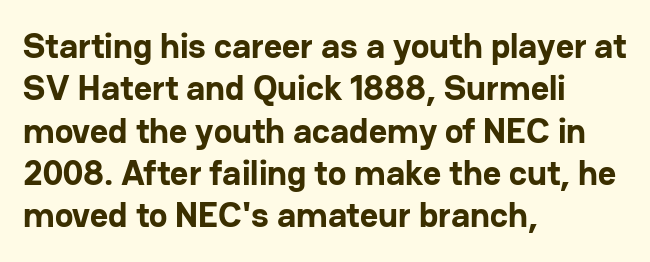
The ragged edge is on the right, which tells us the setting is flush left. In terms of letterform style, serifs are entirely absent. On the weight axis this lands at bold, roughly 700. Ordinary non-slanted type is in use. You could not count columns in this text — the font is proportionally spaced. Glyph-to-glyph distance matches everyday printed text.
